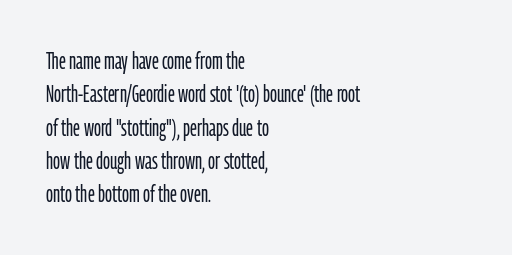
How would I describe the line gaps? Plain and ordinary. Just letters on the line, the space beneath them empty. Alignment: flush left. In terms of posture, this sample is upright.
